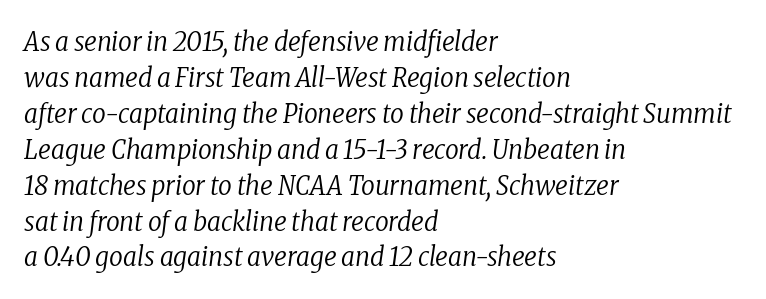
{"italic": "yes", "lean": "right", "slant_degrees": 8, "bold": "no", "underline": "no", "align": "left", "line_spacing": "normal", "line_spacing_ratio": 1.33, "letter_spacing": "normal", "letter_spacing_em": 0.0, "glyph_px": 27}
